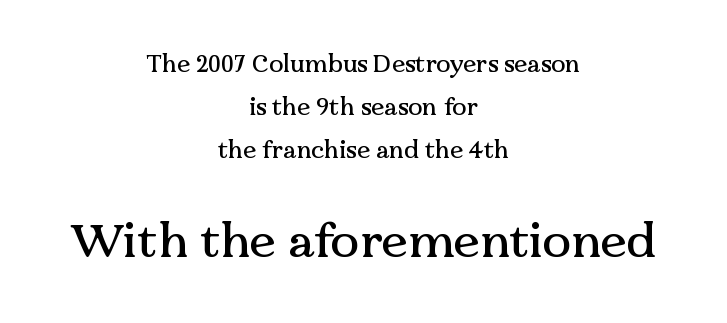
Q: Is the text italic (slanted)? A: No, it is upright.
Q: Is the typeface a serif or a sans-serif typeface? A: Serif.
Q: Is the text underlined? A: No.
Q: How is the paragraph aligned? A: Centered.
Q: Is the spacing between letters normal or unusually wide? A: Normal.
Q: Which block of text is set in a larger size, the first (top) or the second (bottom)? A: The second (bottom) one.
Q: Width (condensed, normal, or wide)? A: Normal.
Q: Stroke contrast? A: Medium.
Q: x-height? A: Medium.
Q: Monospaced? A: No.
